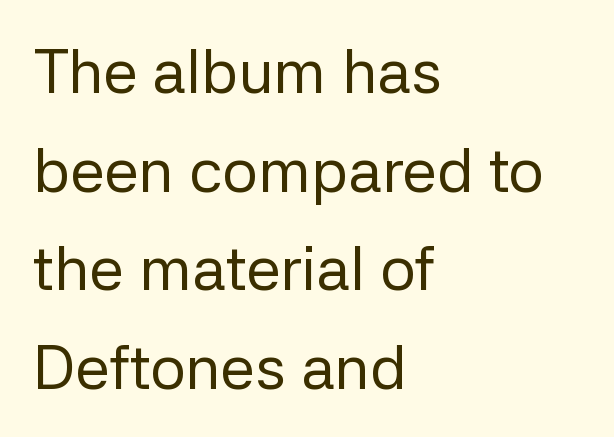
{"serif": "no", "italic": "no", "bold": "no", "weight": "regular", "width": "normal", "stroke_contrast": "low", "x_height": "medium", "monospaced": "no", "underline": "no", "align": "left", "line_spacing": "normal", "line_spacing_ratio": 1.59, "letter_spacing": "normal", "letter_spacing_em": 0.0, "glyph_px": 62}
